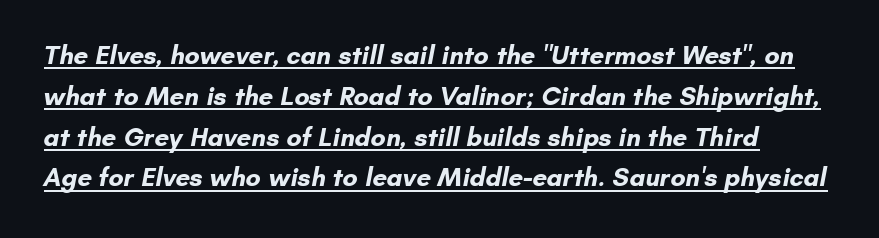
The image shows 26 px bold type; set normal line spacing (1.57x), normal letter spacing, underlined.
